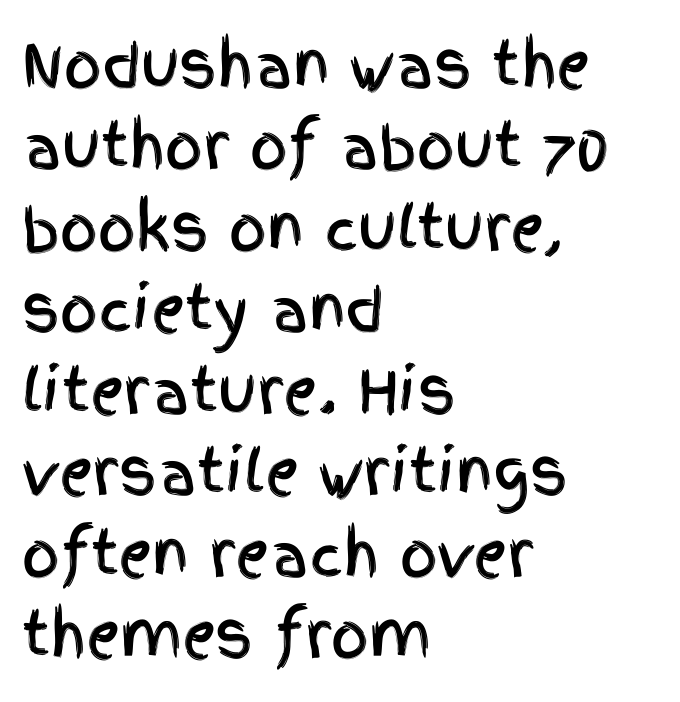
Q: Is the text italic (slanted)? A: No, it is upright.
Q: Is the typeface a serif or a sans-serif typeface? A: Sans-serif.
Q: Is the text underlined? A: No.
Q: How is the paragraph aligned? A: Left-aligned.
Q: Is the spacing between letters normal or unusually wide? A: Normal.
Q: Is the spacing between lines tight, normal or loose? A: Normal.
Q: Width (condensed, normal, or wide)? A: Condensed.
Q: x-height? A: Large.
Q: Monospaced? A: No.
